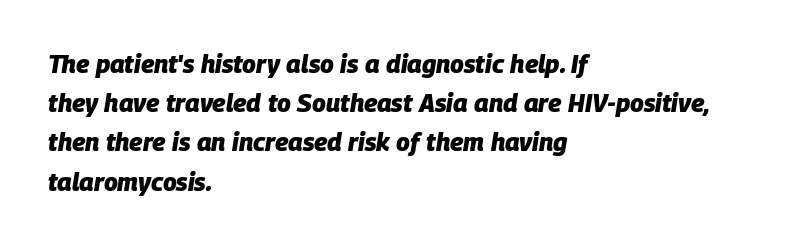
Q: Is the text bold? A: Yes.
Q: Is the text italic (slanted)? A: Yes, it leans right by about 9 degrees.
Q: Is the text underlined? A: No.
Q: How is the paragraph aligned? A: Left-aligned.
Q: Is the spacing between letters normal or unusually wide? A: Normal.
Q: Is the spacing between lines tight, normal or loose? A: Normal.
